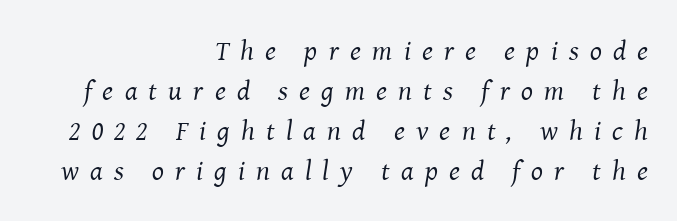
Q: Is the text bold? A: No.
Q: Is the text italic (slanted)? A: Yes, it leans right by about 8 degrees.
Q: Is the typeface a serif or a sans-serif typeface? A: Serif.
Q: Is the text underlined? A: No.
Q: How is the paragraph aligned? A: Right-aligned.
Q: Is the spacing between letters normal or unusually wide? A: Unusually wide.
Q: Is the spacing between lines tight, normal or loose? A: Normal.
Q: Width (condensed, normal, or wide)? A: Normal.
Q: Stroke contrast? A: Medium.
Q: x-height? A: Medium.
Q: Monospaced? A: No.
